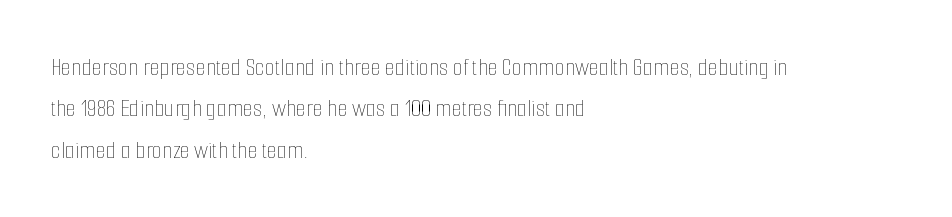
Each stroke keeps to a modest, everyday thickness or less. Whoever set this chose a conventional vertical rhythm. Caption: multi-line text, flush left, ragged right. Underlining? Definitely not there.
